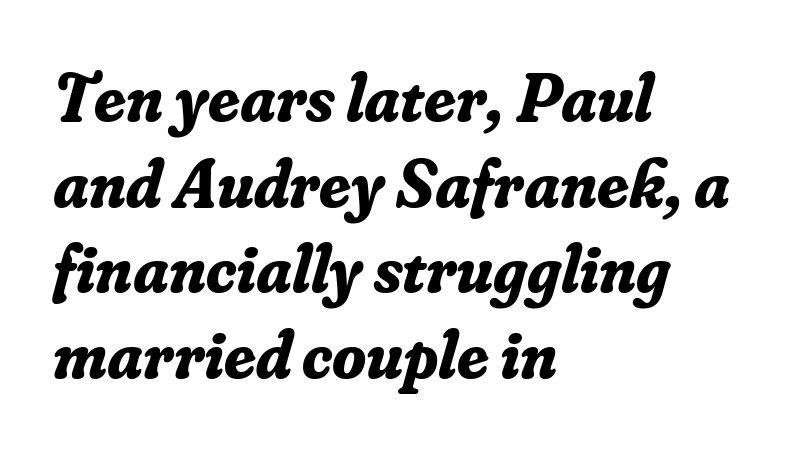
{"serif": "yes", "italic": "yes", "lean": "right", "slant_degrees": 16, "bold": "yes", "weight": "bold", "width": "normal", "stroke_contrast": "low", "x_height": "small", "monospaced": "no", "underline": "no", "align": "left", "line_spacing_ratio": 1.24, "letter_spacing": "normal", "letter_spacing_em": 0.0, "glyph_px": 69}
